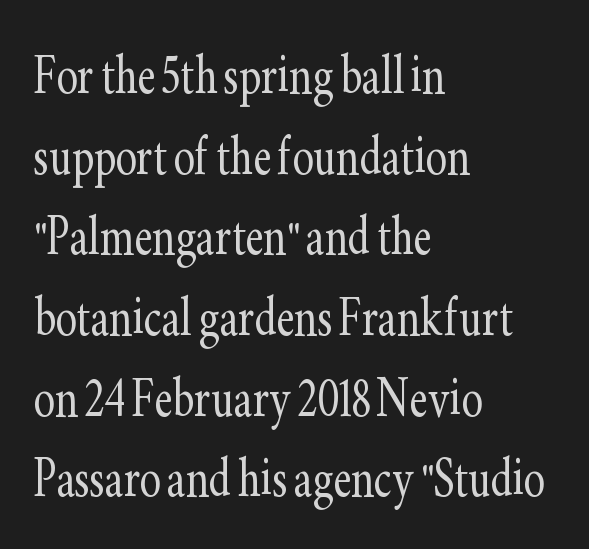
The image shows 64 px light, condensed serif type, upright; set left-aligned, normal line spacing (1.26x), normal letter spacing, not underlined; low stroke contrast and a small x-height.
